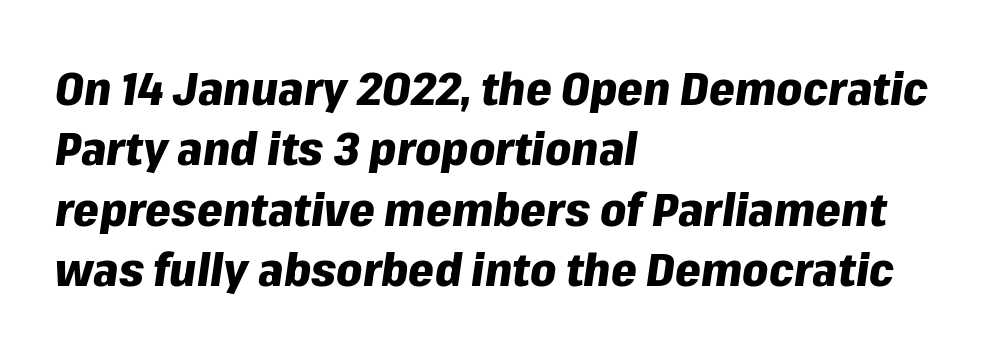
{"italic": "yes", "lean": "right", "slant_degrees": 8, "bold": "yes", "weight": "heavy", "width": "normal", "stroke_contrast": "low", "x_height": "medium", "monospaced": "no", "underline": "no", "align": "left", "line_spacing": "normal", "line_spacing_ratio": 1.31, "letter_spacing": "normal", "letter_spacing_em": 0.0, "glyph_px": 46}
